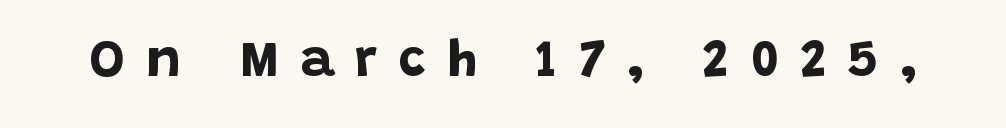
The image shows 53 px bold sans-serif type, upright; set unusually wide letter spacing (+0.4 em), not underlined; low stroke contrast and a large x-height.
